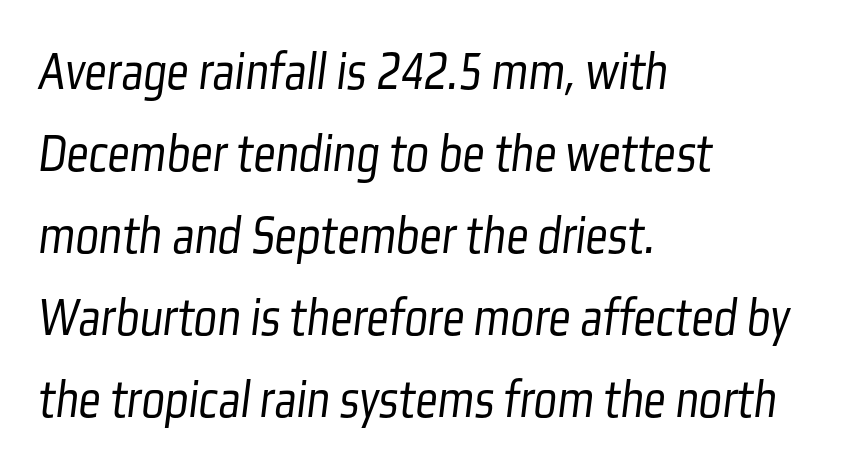
The space directly below the letters is spotless. Each letter's strokes conclude bluntly, with no projecting serifs. The compositor pushed each line to the left boundary. Each new line begins a customary step beneath the previous one. Each stroke keeps to a modest, everyday thickness or less.
